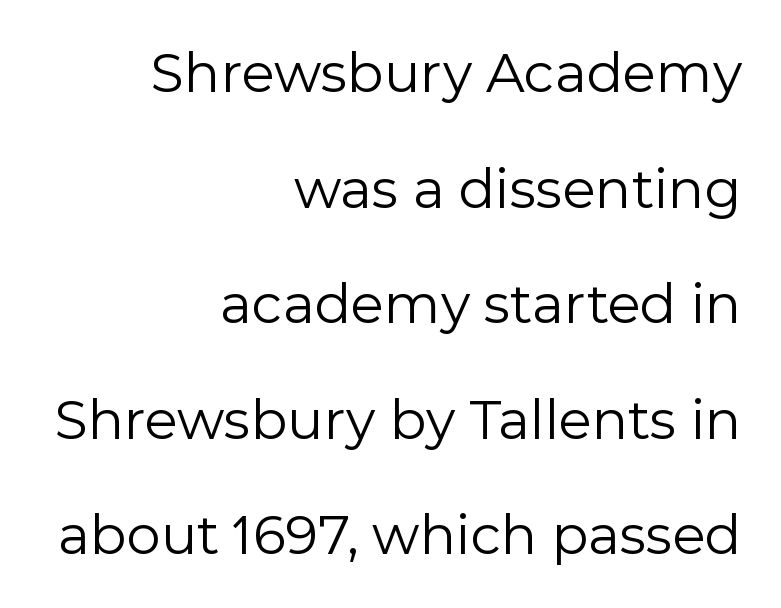
The image shows 54 px regular-weight sans-serif type, upright; set right-aligned, loose line spacing (2.14x), normal letter spacing, not underlined; a medium x-height.
